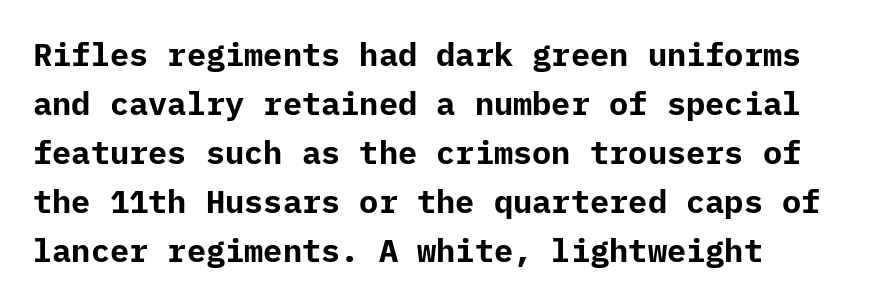
The image shows 32 px bold sans-serif type, upright; set normal line spacing (1.53x), normal letter spacing, not underlined; low stroke contrast and a medium x-height.
